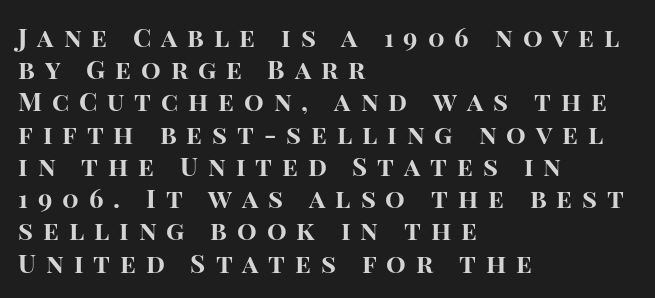
The image shows 26 px bold type, upright; set left-aligned, line spacing 1.24x, unusually wide letter spacing (+0.38 em), not underlined.
